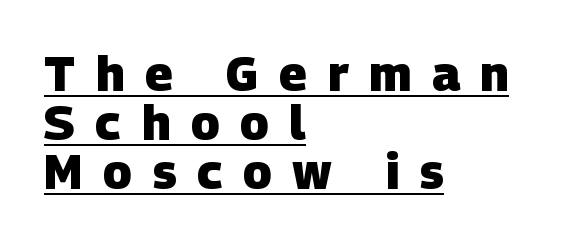
The image shows 48 px heavy sans-serif type; set left-aligned, tight line spacing (1.02x), unusually wide letter spacing (+0.43 em), underlined; low stroke contrast and a large x-height.
